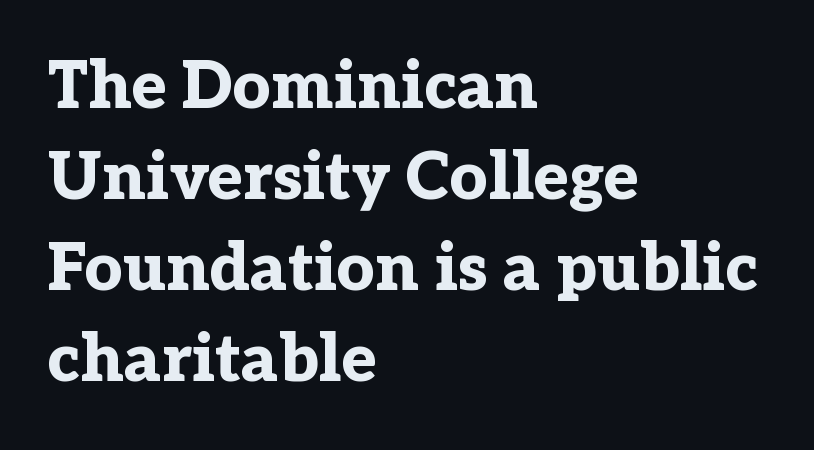
The image shows 66 px bold serif type, upright; set left-aligned, normal line spacing (1.38x), normal letter spacing, not underlined; low stroke contrast and a medium x-height.
